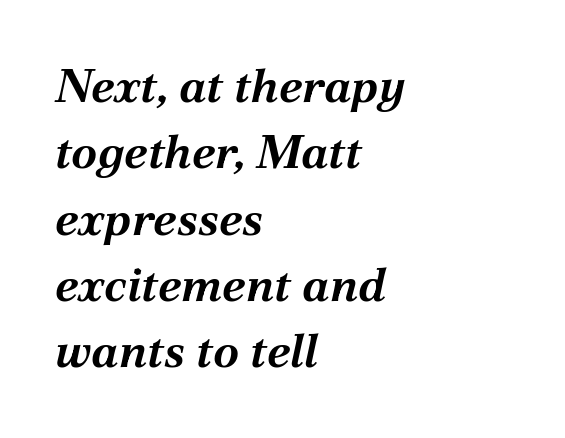
{"italic": "yes", "lean": "right", "slant_degrees": 12, "bold": "yes", "weight": "bold", "width": "normal", "stroke_contrast": "medium", "x_height": "medium", "monospaced": "no", "underline": "no", "align": "left", "line_spacing": "normal", "line_spacing_ratio": 1.41, "letter_spacing": "normal", "letter_spacing_em": 0.0, "glyph_px": 47}
